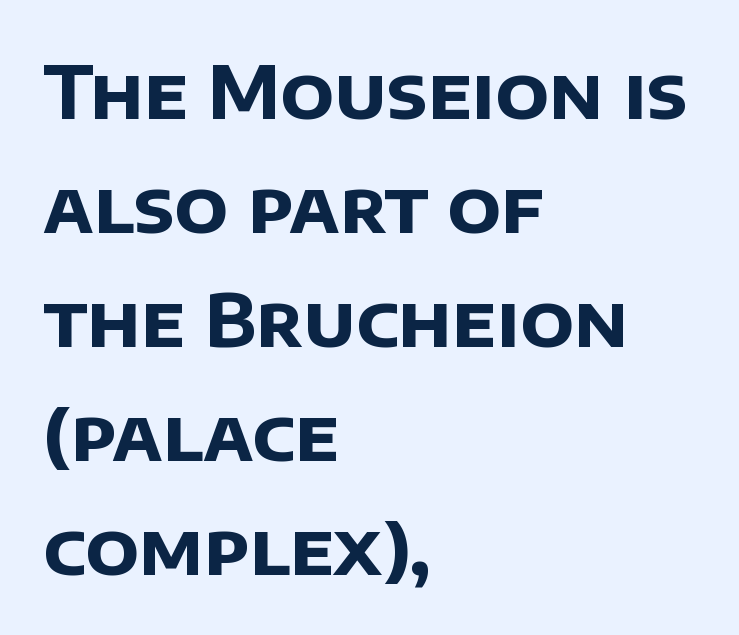
{"serif": "no", "bold": "yes", "weight": "bold", "width": "normal", "stroke_contrast": "low", "x_height": "large", "monospaced": "no", "underline": "no", "align": "left", "line_spacing": "normal", "line_spacing_ratio": 1.56, "letter_spacing": "normal", "letter_spacing_em": 0.0, "glyph_px": 73}
